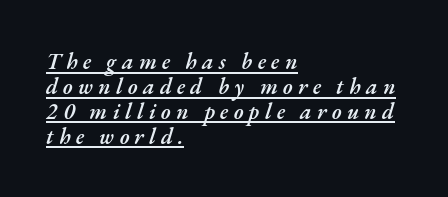
Q: Is the text bold? A: Semi-bold.
Q: Is the text italic (slanted)? A: Yes, it leans right by about 17 degrees.
Q: Is the text underlined? A: Yes.
Q: How is the paragraph aligned? A: Left-aligned.
Q: Is the spacing between letters normal or unusually wide? A: Unusually wide.
Q: Is the spacing between lines tight, normal or loose? A: Tight.
